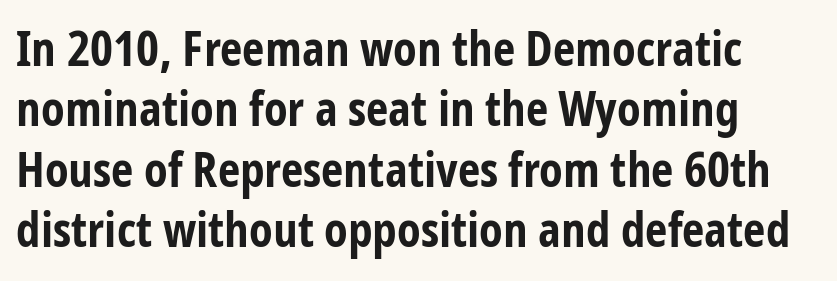
Inter-character spacing is left at the font's built-in metrics. Typesetter's note: full bold, strokes at maximum text heaviness. Anything drawn beneath the words? Only blank space. The face used here is proportionally spaced, like ordinary book or web type. Regarding serifs, this sample does without them.
